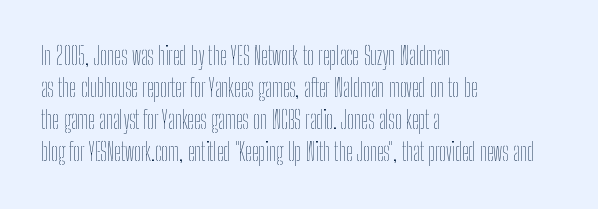
Q: Is the text bold? A: No.
Q: Is the text italic (slanted)? A: No, it is upright.
Q: Is the text underlined? A: No.
Q: How is the paragraph aligned? A: Left-aligned.
Q: Is the spacing between letters normal or unusually wide? A: Normal.
Q: Is the spacing between lines tight, normal or loose? A: Normal.
